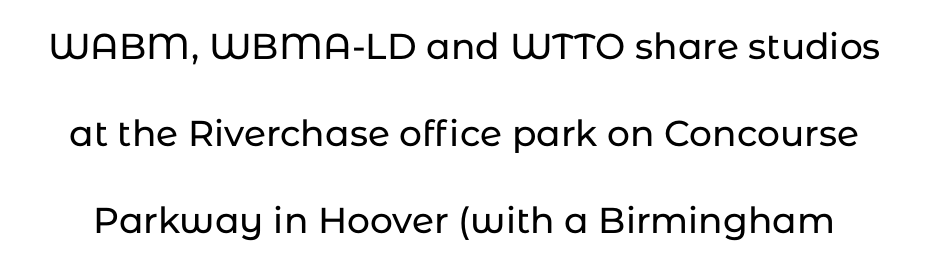
{"serif": "no", "italic": "no", "width": "normal", "stroke_contrast": "low", "x_height": "medium", "monospaced": "no", "underline": "no", "line_spacing": "loose", "line_spacing_ratio": 2.42, "letter_spacing": "normal", "letter_spacing_em": 0.0, "glyph_px": 36}
